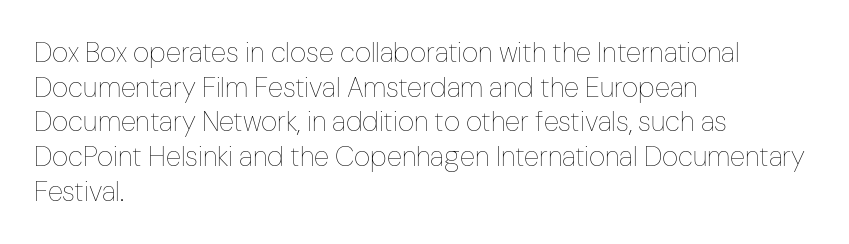
Q: Is the text bold? A: No.
Q: Is the text italic (slanted)? A: No, it is upright.
Q: Is the text underlined? A: No.
Q: How is the paragraph aligned? A: Left-aligned.
Q: Is the spacing between letters normal or unusually wide? A: Normal.
Q: Width (condensed, normal, or wide)? A: Condensed.
Q: Stroke contrast? A: Low.
Q: x-height? A: Medium.
Q: Monospaced? A: No.
